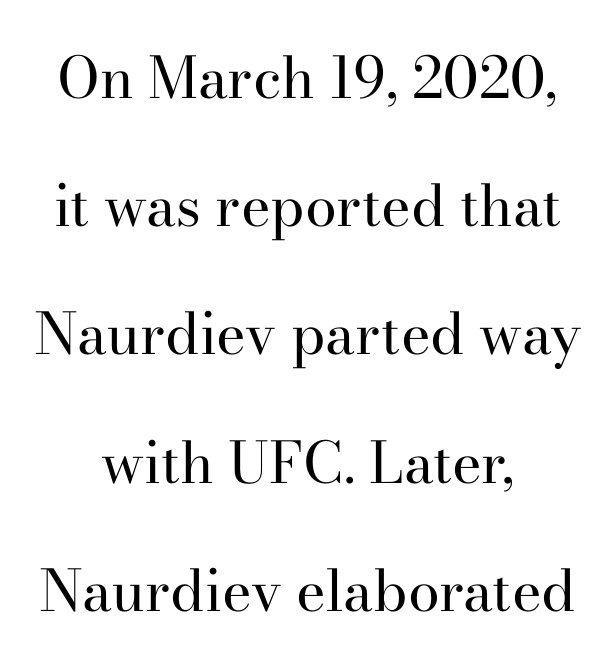
The image shows 57 px regular-weight serif type, upright; set centered, loose line spacing (2.25x), normal letter spacing, not underlined; high stroke contrast and a small x-height.
